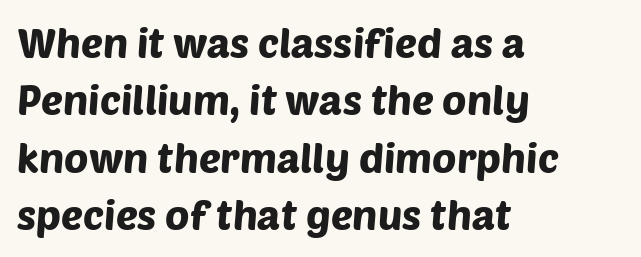
Q: Is the typeface a serif or a sans-serif typeface? A: Sans-serif.
Q: Is the text underlined? A: No.
Q: How is the paragraph aligned? A: Left-aligned.
Q: Is the spacing between letters normal or unusually wide? A: Normal.
Q: Is the spacing between lines tight, normal or loose? A: Normal.
Q: Width (condensed, normal, or wide)? A: Normal.
Q: Stroke contrast? A: Low.
Q: x-height? A: Large.
Q: Monospaced? A: No.
